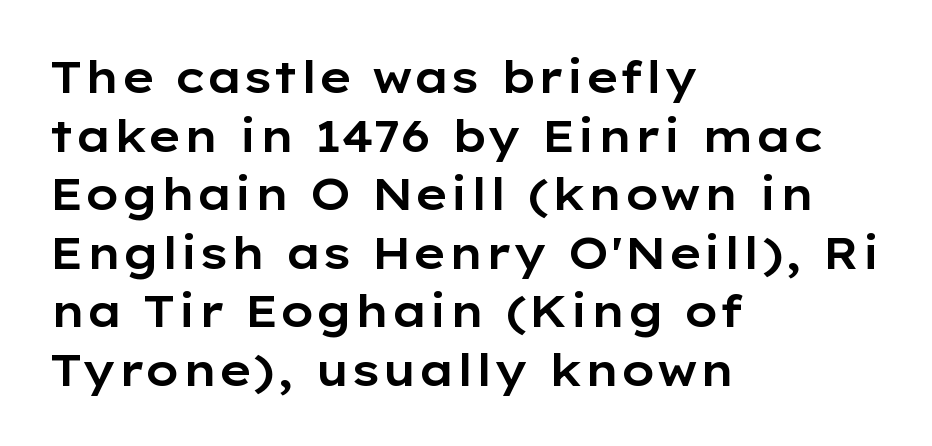
Nothing sits at the stroke ends, so this counts as sans-serif. Words appear dense and cohesive because spacing is normal. The paragraph shown leans on its left margin. The words here are not underlined. The typography opts for an upright posture over an oblique one. A typesetter would call this proportional, since set widths differ per character.
